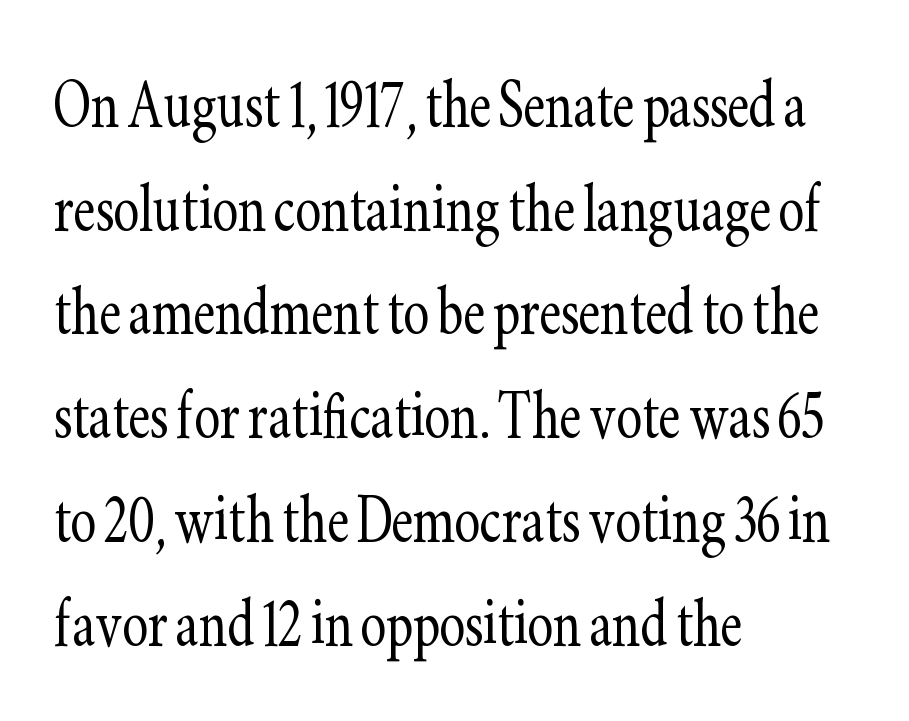
One-word summary of the alignment: left. Only glyphs here, with clear space below each row. Is the letter spacing exaggerated? No — it looks like the ordinary default. The face looks like a standard text weight, possibly lighter. The passage shown is typed in a proportional face where columns would drift. Serif or sans? Serif — the stroke terminals have little feet.
